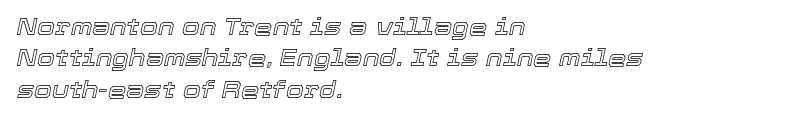
Characters are canted at an angle relative to the baseline's perpendicular. Notice how descenders clear the ascenders below comfortably — that's standard leading. A clean baseline with only descenders dipping below it. Each line starts at the same left margin while the right side varies.
